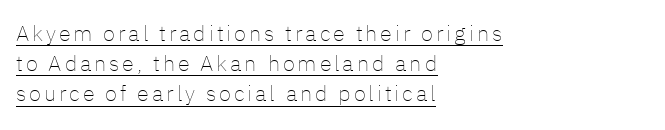
Q: Is the text bold? A: No.
Q: Is the text italic (slanted)? A: No, it is upright.
Q: Is the text underlined? A: Yes.
Q: How is the paragraph aligned? A: Left-aligned.
Q: Is the spacing between lines tight, normal or loose? A: Normal.
